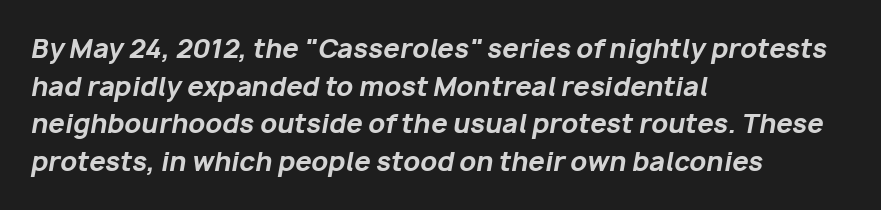
Q: Is the text bold? A: Yes.
Q: Is the text italic (slanted)? A: Yes, it leans right by about 10 degrees.
Q: Is the text underlined? A: No.
Q: How is the paragraph aligned? A: Left-aligned.
Q: Is the spacing between letters normal or unusually wide? A: Normal.
Q: Is the spacing between lines tight, normal or loose? A: Normal.
